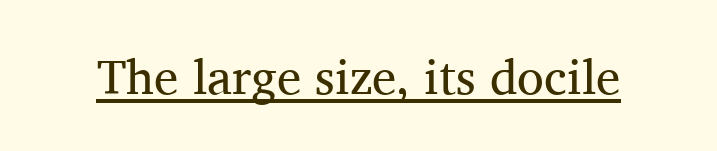
Check where the strokes stop: tiny serifs finish them off. A typographer would call this underscored text. The cut favours lightness, reaching ordinary text weight at its darkest. The passage shown is typed in a proportional face where columns would drift. Tracking here is standard; glyphs follow each other at the usual distance.
